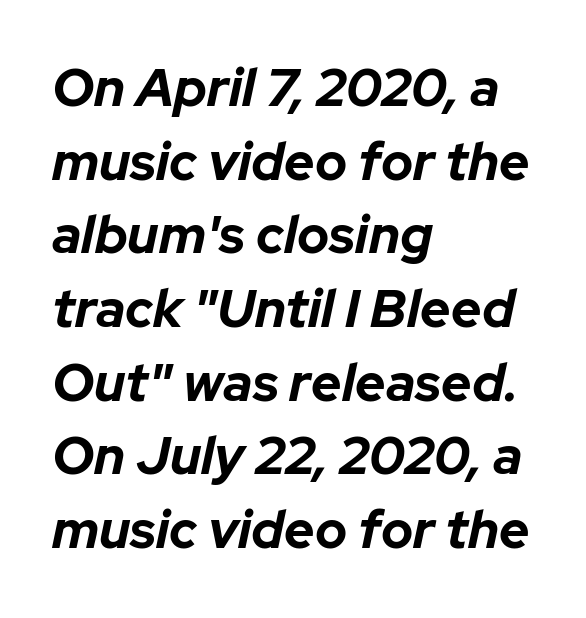
{"italic": "yes", "lean": "right", "slant_degrees": 12, "bold": "yes", "weight": "bold", "width": "normal", "stroke_contrast": "low", "x_height": "medium", "monospaced": "no", "underline": "no", "align": "left", "line_spacing": "normal", "line_spacing_ratio": 1.39, "letter_spacing": "normal", "letter_spacing_em": 0.0, "glyph_px": 53}
